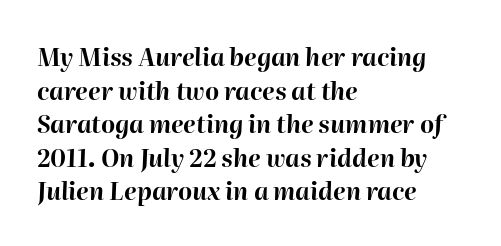
The image shows 24 px bold type, italic (leaning right); set left-aligned, normal line spacing (1.4x), normal letter spacing, not underlined.
